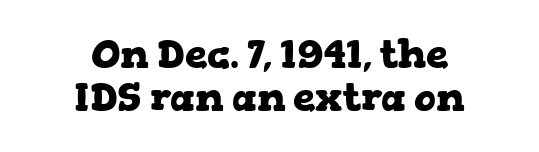
The image shows 40 px heavy, wide serif type, upright; set centered, tight line spacing (1.08x), normal letter spacing, not underlined; low stroke contrast and a medium x-height.
